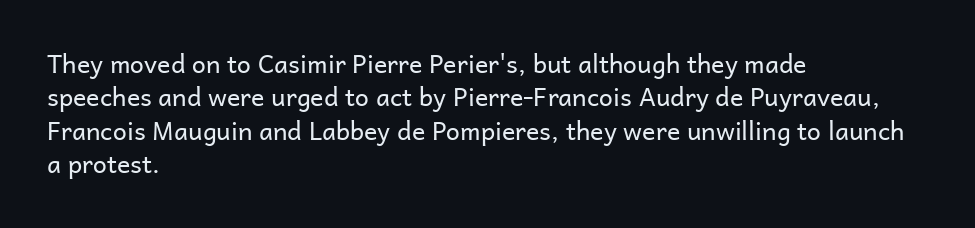
{"italic": "no", "bold": "no", "underline": "no", "align": "left", "line_spacing": "normal", "line_spacing_ratio": 1.34, "letter_spacing": "normal", "letter_spacing_em": 0.0, "glyph_px": 25}
